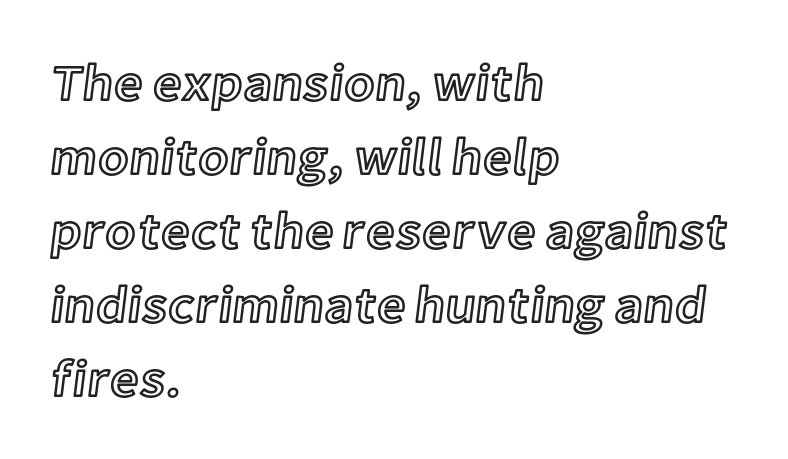
Q: Is the text italic (slanted)? A: Yes.
Q: Is the text underlined? A: No.
Q: How is the paragraph aligned? A: Left-aligned.
Q: Is the spacing between letters normal or unusually wide? A: Normal.
Q: Is the spacing between lines tight, normal or loose? A: Normal.
Q: Width (condensed, normal, or wide)? A: Normal.
Q: x-height? A: Medium.
Q: Monospaced? A: No.
